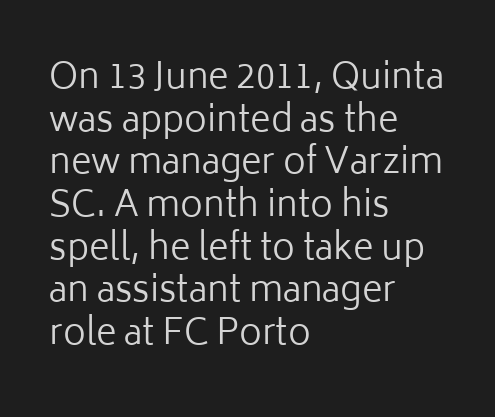
Q: Is the text bold? A: No.
Q: Is the text italic (slanted)? A: No, it is upright.
Q: Is the typeface a serif or a sans-serif typeface? A: Sans-serif.
Q: Is the text underlined? A: No.
Q: How is the paragraph aligned? A: Left-aligned.
Q: Is the spacing between letters normal or unusually wide? A: Normal.
Q: Width (condensed, normal, or wide)? A: Normal.
Q: Stroke contrast? A: Low.
Q: x-height? A: Medium.
Q: Monospaced? A: No.
